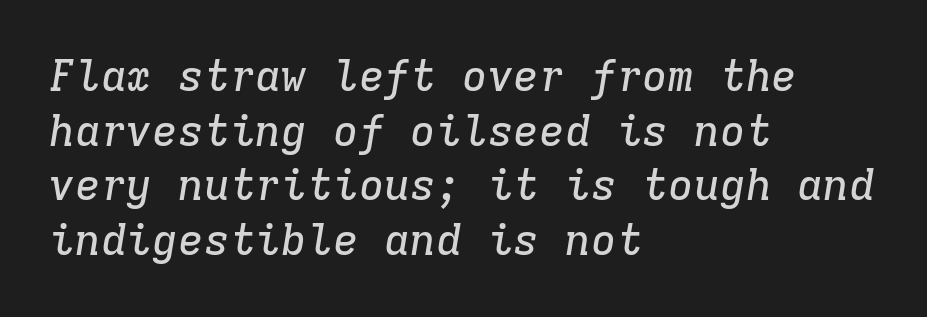
The image shows 43 px serif type, italic (leaning right), monospaced; set left-aligned, normal line spacing (1.27x), normal letter spacing, not underlined; low stroke contrast and a medium x-height.
